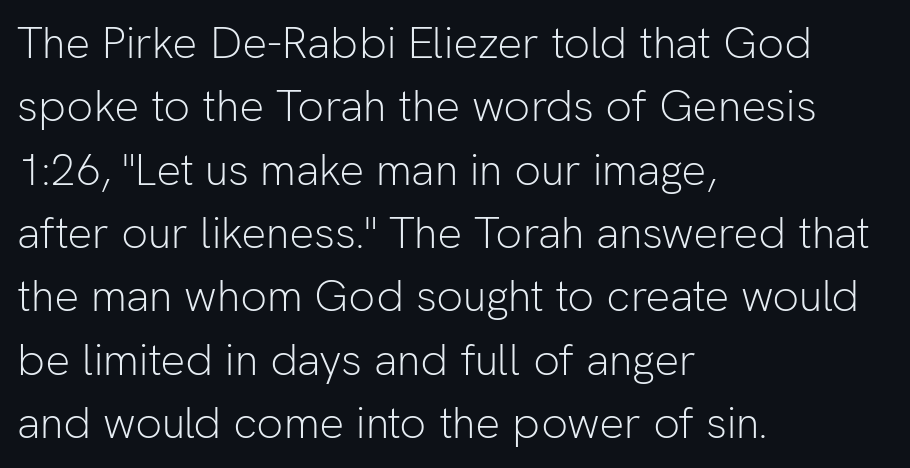
Interline gaps are of average width in this sample. The letterforms sit at book weight or below. Only glyphs here, with clear space below each row. Where is the straight margin? On the left.
